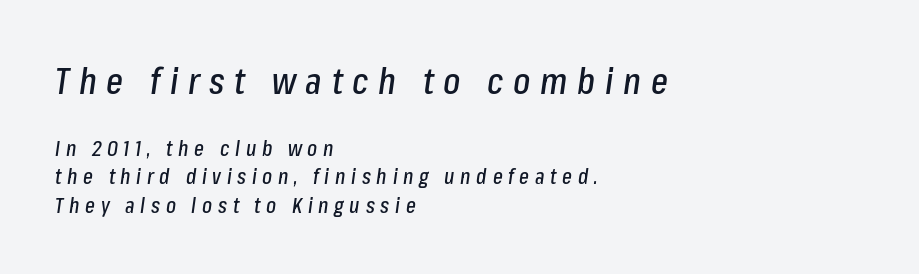
Q: Is the text italic (slanted)? A: Yes, it leans right by about 8 degrees.
Q: Is the text underlined? A: No.
Q: How is the paragraph aligned? A: Left-aligned.
Q: Is the spacing between letters normal or unusually wide? A: Unusually wide.
Q: Is the spacing between lines tight, normal or loose? A: Normal.
Q: Which block of text is set in a larger size, the first (top) or the second (bottom)? A: The first (top) one.
Q: Width (condensed, normal, or wide)? A: Condensed.
Q: Stroke contrast? A: Low.
Q: x-height? A: Medium.
Q: Monospaced? A: No.
